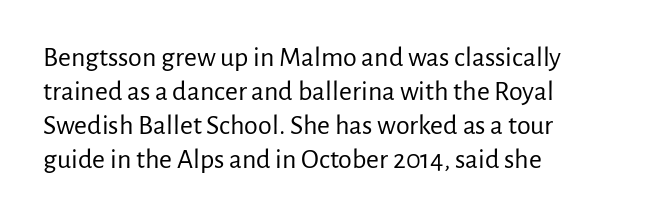
{"serif": "no", "italic": "no", "bold": "no", "weight": "regular", "width": "normal", "stroke_contrast": "low", "x_height": "medium", "monospaced": "no", "underline": "no", "align": "left", "line_spacing_ratio": 1.22, "letter_spacing": "normal", "letter_spacing_em": 0.0, "glyph_px": 28}
